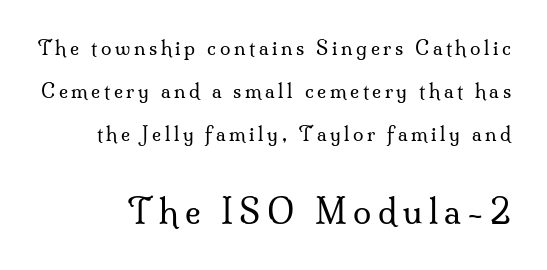
The image shows 33 px regular-weight serif type, upright; set right-aligned, loose line spacing (2.26x), not underlined; the second (bottom) block is 1.74x larger; medium stroke contrast and a small x-height.
